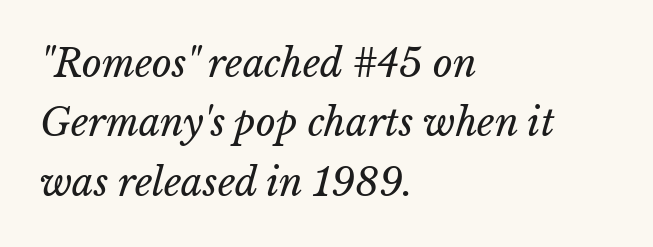
Compared with ordinary roman type, these characters are visibly tilted. Compared with a centered layout, this one pins lines to the left instead. The line-height multiplier appears to be the usual default. Do the characters align in a grid? No, the font is proportional. A quiet, ordinary-to-light weight characterises the typeface.
